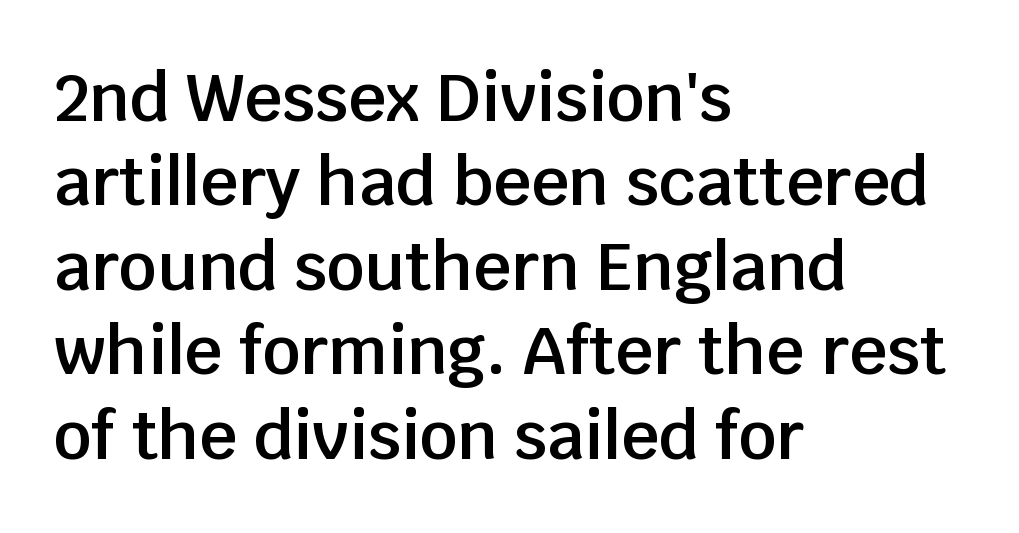
The image shows 66 px semibold sans-serif type, upright; set left-aligned, normal line spacing (1.28x), normal letter spacing, not underlined; low stroke contrast and a large x-height.
